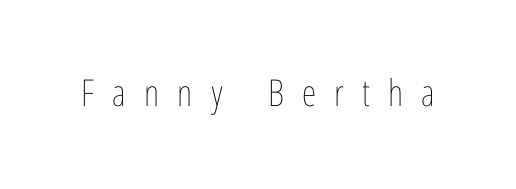
{"italic": "no", "bold": "no", "weight": "thin", "width": "condensed", "stroke_contrast": "low", "x_height": "medium", "monospaced": "no", "underline": "no", "letter_spacing": "wide", "letter_spacing_em": 0.49, "glyph_px": 37}
